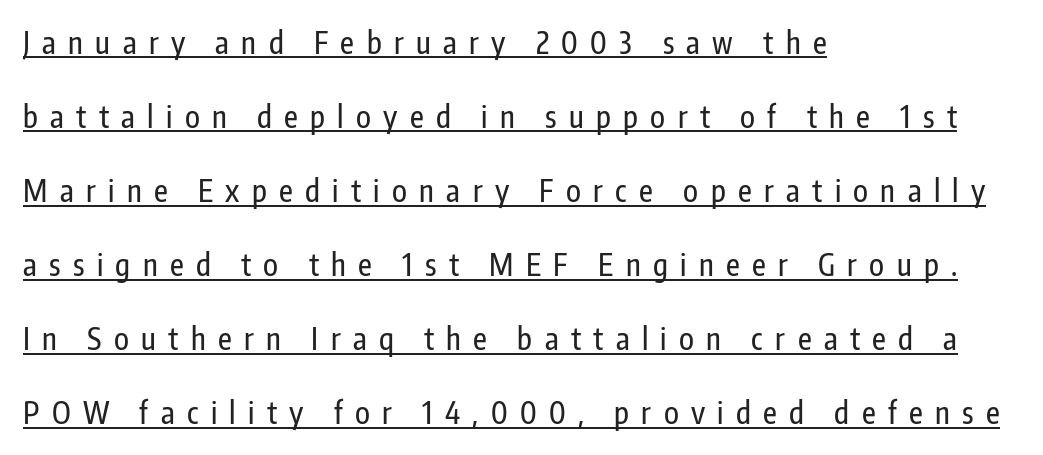
These lines stack with their left ends in a neat column. Spacing verdict: proportional, widths tailored to each character. Every word sits above its own underline. You could only call the tracking loose — the letters float apart.
